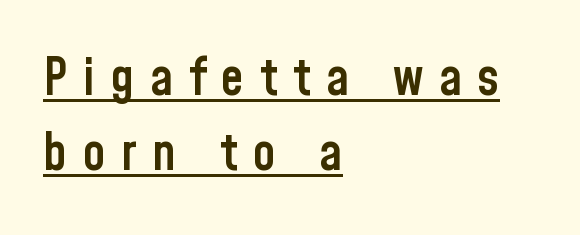
The image shows 52 px semibold, condensed sans-serif type, upright; set left-aligned, normal line spacing (1.45x), unusually wide letter spacing (+0.3 em), underlined; low stroke contrast and a medium x-height.
